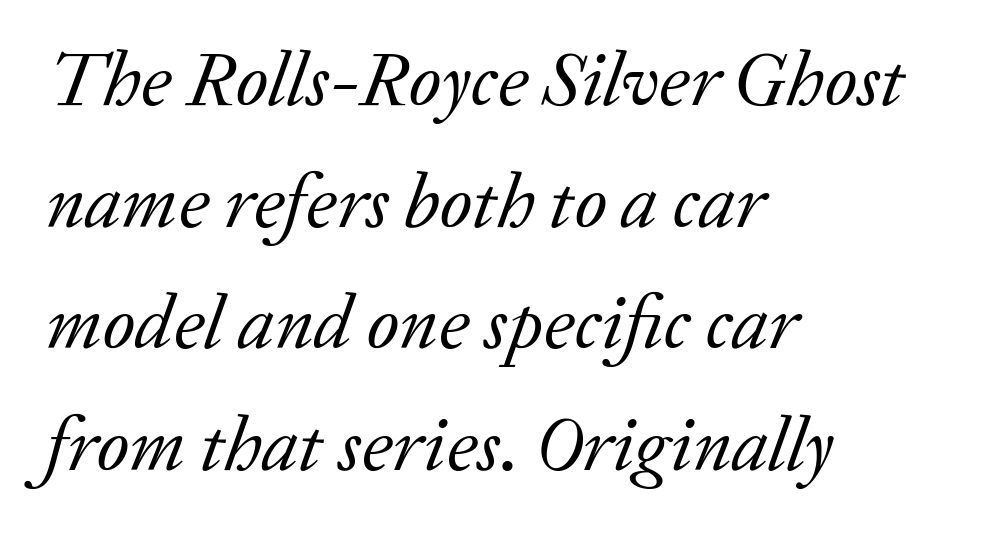
{"serif": "yes", "italic": "yes", "lean": "right", "slant_degrees": 20, "bold": "no", "weight": "regular", "width": "normal", "stroke_contrast": "low", "x_height": "medium", "monospaced": "no", "underline": "no", "align": "left", "line_spacing": "normal", "line_spacing_ratio": 1.58, "letter_spacing": "normal", "letter_spacing_em": 0.0, "glyph_px": 77}
